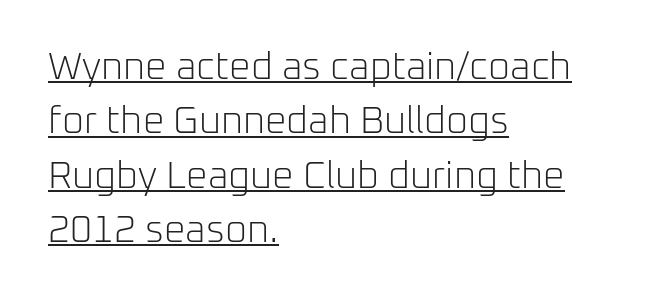
{"serif": "no", "italic": "no", "bold": "no", "weight": "light", "width": "normal", "stroke_contrast": "low", "x_height": "medium", "monospaced": "no", "underline": "yes", "align": "left", "line_spacing": "normal", "line_spacing_ratio": 1.43, "letter_spacing": "normal", "letter_spacing_em": 0.0, "glyph_px": 38}
